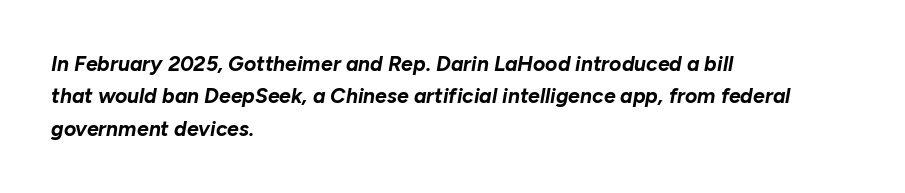
{"italic": "yes", "lean": "right", "slant_degrees": 10, "bold": "yes", "underline": "no", "align": "left", "line_spacing": "normal", "line_spacing_ratio": 1.54, "letter_spacing": "normal", "letter_spacing_em": 0.0, "glyph_px": 21}
